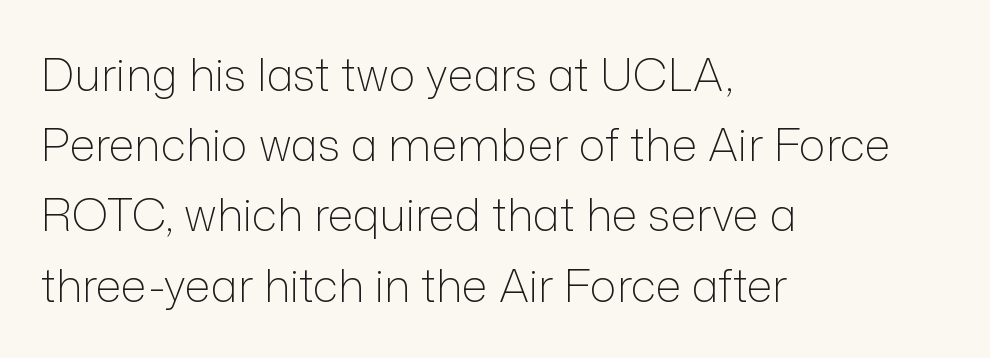
{"serif": "no", "italic": "no", "bold": "no", "weight": "light", "width": "normal", "stroke_contrast": "low", "x_height": "medium", "monospaced": "no", "underline": "no", "align": "left", "line_spacing": "normal", "line_spacing_ratio": 1.56, "letter_spacing": "normal", "letter_spacing_em": 0.0, "glyph_px": 45}
